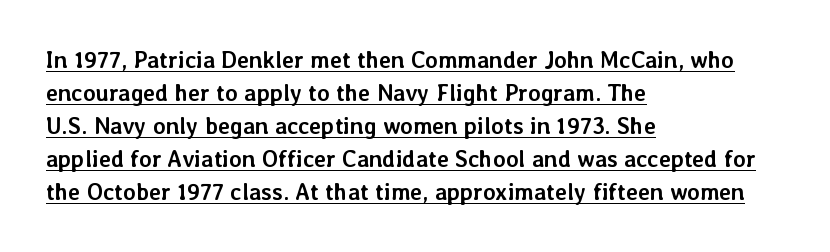
The image shows 23 px bold type, upright; set left-aligned, normal line spacing (1.43x), normal letter spacing, underlined.
